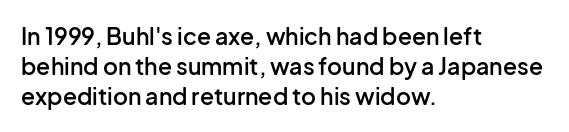
The image shows 23 px text type, upright; set left-aligned, normal line spacing (1.3x), normal letter spacing, not underlined.
